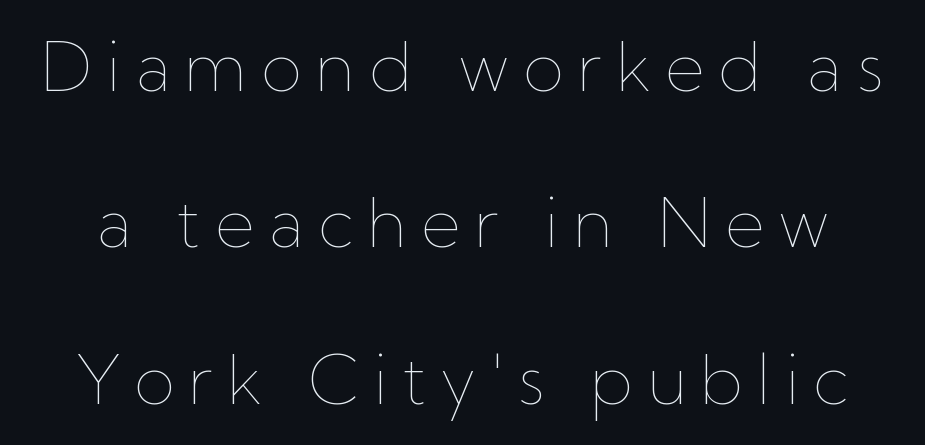
Q: Is the text bold? A: No.
Q: Is the text italic (slanted)? A: No, it is upright.
Q: Is the text underlined? A: No.
Q: Is the spacing between letters normal or unusually wide? A: Unusually wide.
Q: Is the spacing between lines tight, normal or loose? A: Loose.
Q: Width (condensed, normal, or wide)? A: Normal.
Q: Stroke contrast? A: Low.
Q: x-height? A: Medium.
Q: Monospaced? A: No.
